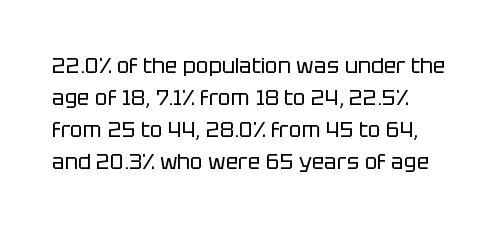
The image shows 21 px text type, upright; set left-aligned, normal line spacing (1.53x), normal letter spacing, not underlined.
